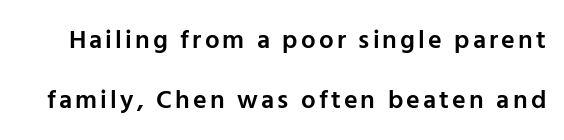
The image shows 26 px text type, upright; set loose line spacing (2.29x), not underlined.
